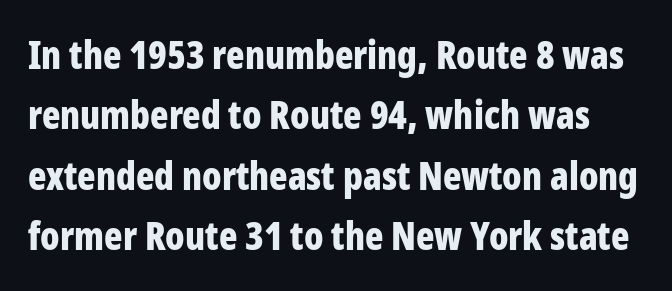
{"serif": "no", "italic": "no", "bold": "yes", "weight": "bold", "width": "condensed", "stroke_contrast": "low", "x_height": "medium", "monospaced": "no", "underline": "no", "line_spacing": "normal", "line_spacing_ratio": 1.59, "letter_spacing": "normal", "letter_spacing_em": 0.0, "glyph_px": 38}
